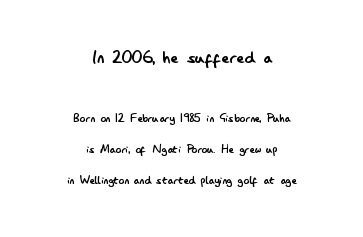
{"italic": "no", "bold": "no", "underline": "no", "align": "center", "line_spacing": "loose", "line_spacing_ratio": 2.21, "letter_spacing": "normal", "letter_spacing_em": 0.0, "larger_block": "first", "size_ratio": 1.5, "glyph_px": 21}
